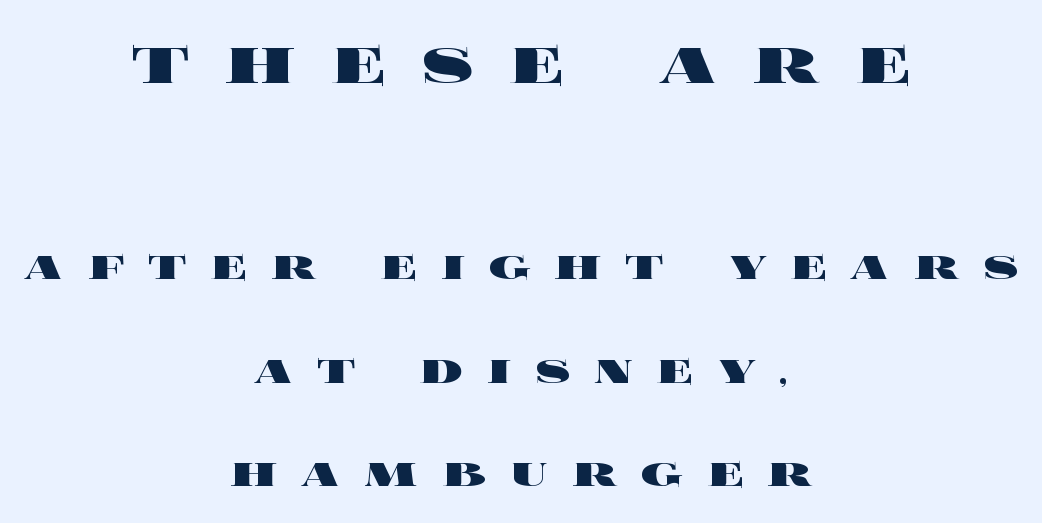
Is the letter spacing exaggerated? Yes — the characters are pushed far apart. This sample is center-justified, so both line endings float freely. Do the characters align in a grid? No, the font is proportional. The emphasis by scale lands on block number one, above. The passage shown stacks its lines with a broad gap.
